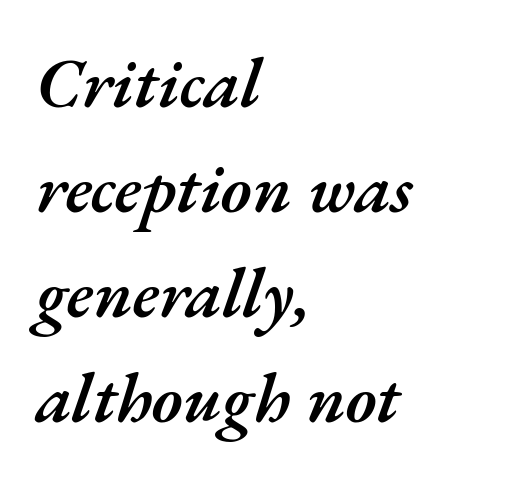
Honestly, there is no underline to notice here at all. Baseline-to-baseline distance is the conventional proportion of letter height. A typesetter would call this proportional, since set widths differ per character. Is the type slanted? Yes — the strokes lean at a clear angle.
